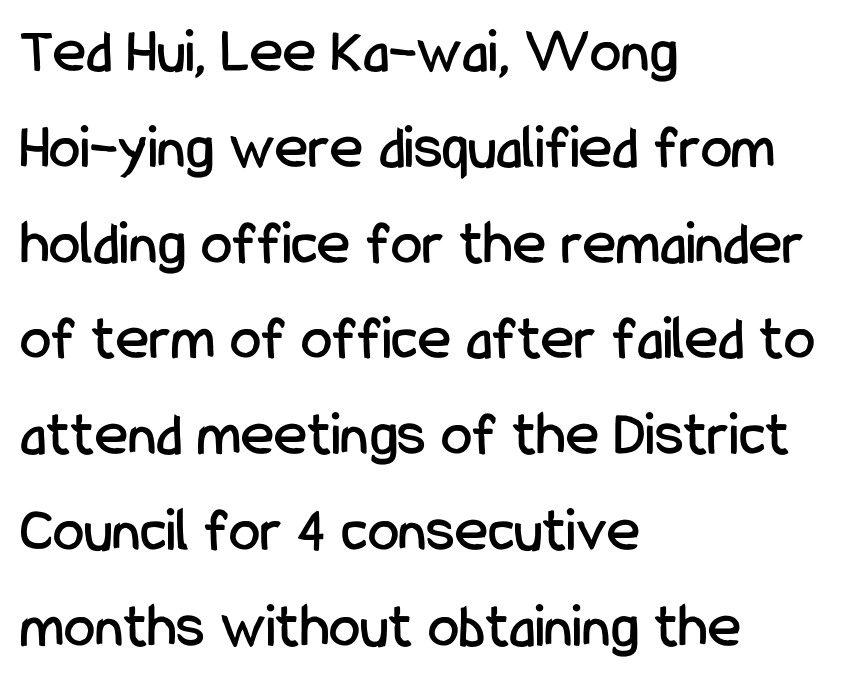
Q: Is the text italic (slanted)? A: No, it is upright.
Q: Is the typeface a serif or a sans-serif typeface? A: Sans-serif.
Q: Is the text underlined? A: No.
Q: How is the paragraph aligned? A: Left-aligned.
Q: Is the spacing between letters normal or unusually wide? A: Normal.
Q: Is the spacing between lines tight, normal or loose? A: Normal.
Q: Width (condensed, normal, or wide)? A: Condensed.
Q: Stroke contrast? A: Low.
Q: x-height? A: Medium.
Q: Monospaced? A: No.
